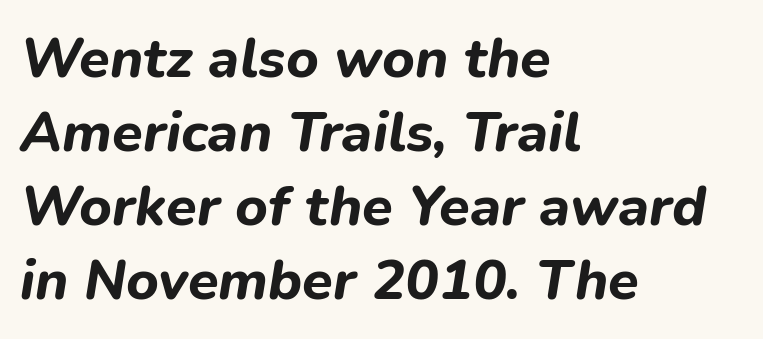
{"italic": "yes", "lean": "right", "slant_degrees": 9, "bold": "yes", "weight": "bold", "width": "normal", "stroke_contrast": "low", "x_height": "medium", "monospaced": "no", "underline": "no", "align": "left", "line_spacing": "normal", "line_spacing_ratio": 1.32, "letter_spacing": "normal", "letter_spacing_em": 0.0, "glyph_px": 56}
